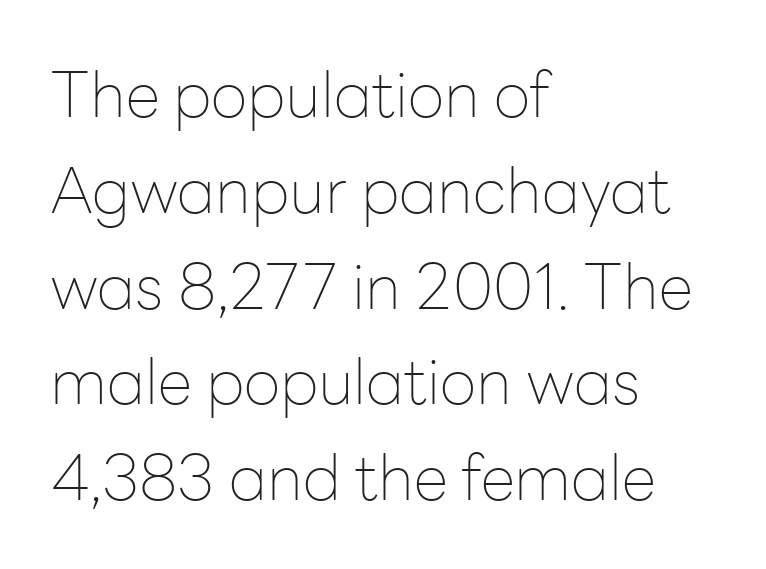
The image shows 63 px thin sans-serif type, upright; set left-aligned, normal line spacing (1.52x), normal letter spacing, not underlined; low stroke contrast and a medium x-height.
